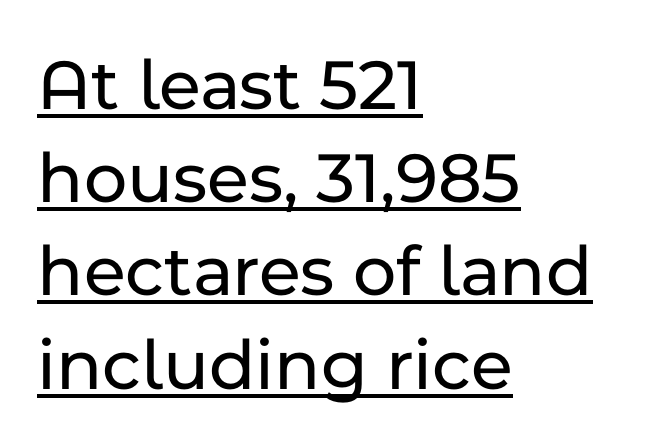
{"serif": "no", "italic": "no", "width": "normal", "stroke_contrast": "low", "x_height": "medium", "monospaced": "no", "underline": "yes", "align": "left", "line_spacing": "normal", "line_spacing_ratio": 1.26, "letter_spacing": "normal", "letter_spacing_em": 0.0, "glyph_px": 74}
